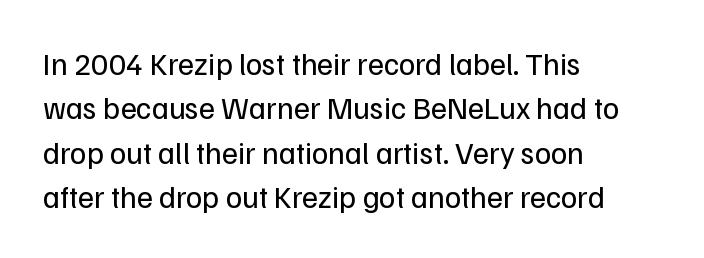
This rendering employs a face without finishing strokes, i.e., a sans-serif. The foot of each line stays bare and open. Each letter keeps its own natural width here, so spacing adapts to shape. Students, note that the glyphs here touch the page at normal intervals. The weight tops out at a normal text grade. Leading matches the norm, producing a regular column.
